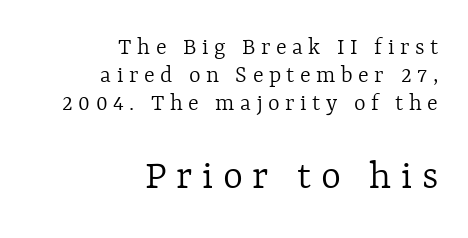
{"italic": "no", "bold": "no", "weight": "light", "width": "normal", "x_height": "medium", "monospaced": "no", "underline": "no", "align": "right", "line_spacing": "tight", "line_spacing_ratio": 1.12, "letter_spacing": "wide", "letter_spacing_em": 0.22, "larger_block": "second", "size_ratio": 1.72, "glyph_px": 43}
